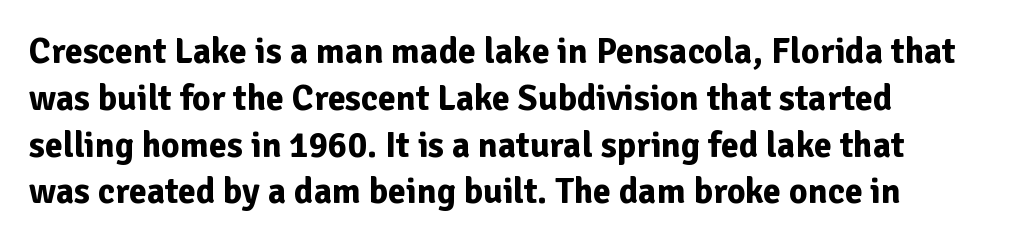
This sample uses plain, unmodified letter spacing. The paragraph shown leans on its left margin. The rendering shows plain stroke endings on the letterforms — a sans-serif design. Lines of text with bare space underneath. What weight is shown? A full bold with thick strokes. The rows are spaced the way most documents space them.
